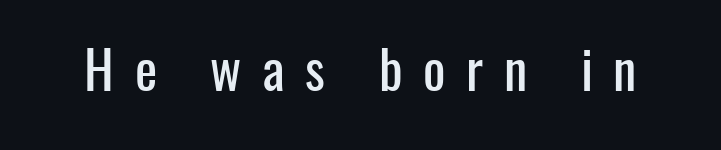
{"serif": "no", "italic": "no", "width": "condensed", "stroke_contrast": "low", "x_height": "medium", "monospaced": "no", "underline": "no", "letter_spacing": "wide", "letter_spacing_em": 0.39, "glyph_px": 53}
